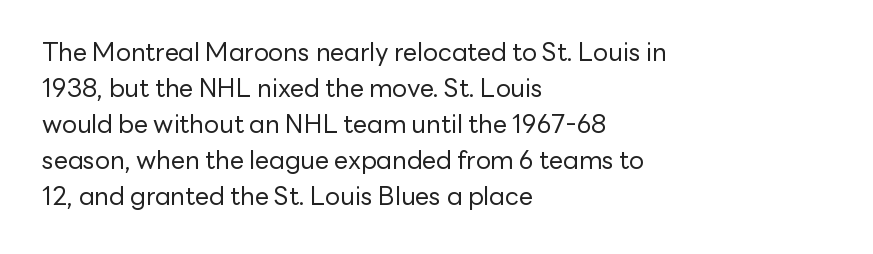
{"italic": "no", "bold": "no", "underline": "no", "align": "left", "line_spacing": "normal", "line_spacing_ratio": 1.44, "letter_spacing": "normal", "letter_spacing_em": 0.0, "glyph_px": 25}
